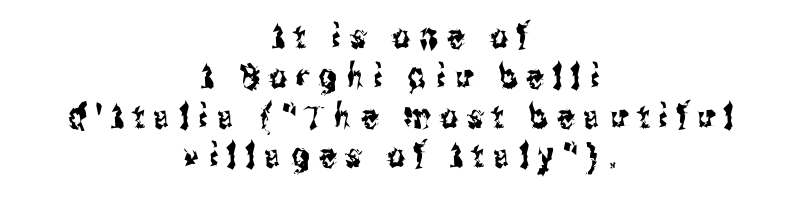
Q: Is the text italic (slanted)? A: No, it is upright.
Q: Is the typeface a serif or a sans-serif typeface? A: Sans-serif.
Q: Is the text underlined? A: No.
Q: How is the paragraph aligned? A: Centered.
Q: Is the spacing between letters normal or unusually wide? A: Unusually wide.
Q: Width (condensed, normal, or wide)? A: Condensed.
Q: Stroke contrast? A: Medium.
Q: x-height? A: Medium.
Q: Monospaced? A: No.
